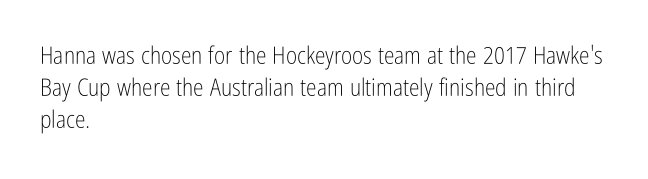
The strip under each line holds only bare page. You could call the tracking neutral — neither tight nor loose. Where is the straight margin? On the left. Upright lettering throughout. The weight tops out at a normal text grade.
